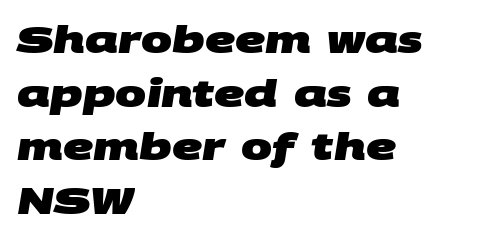
Q: Is the text bold? A: Yes.
Q: Is the typeface a serif or a sans-serif typeface? A: Sans-serif.
Q: Is the text underlined? A: No.
Q: How is the paragraph aligned? A: Left-aligned.
Q: Is the spacing between letters normal or unusually wide? A: Normal.
Q: Is the spacing between lines tight, normal or loose? A: Normal.
Q: Width (condensed, normal, or wide)? A: Wide.
Q: Stroke contrast? A: Medium.
Q: x-height? A: Large.
Q: Monospaced? A: No.
